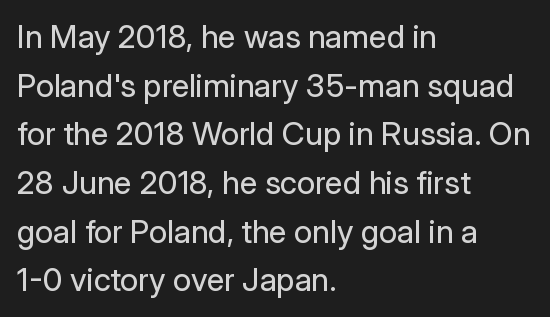
Q: Is the text bold? A: No.
Q: Is the text italic (slanted)? A: No, it is upright.
Q: Is the typeface a serif or a sans-serif typeface? A: Sans-serif.
Q: Is the text underlined? A: No.
Q: How is the paragraph aligned? A: Left-aligned.
Q: Is the spacing between letters normal or unusually wide? A: Normal.
Q: Is the spacing between lines tight, normal or loose? A: Normal.
Q: Width (condensed, normal, or wide)? A: Normal.
Q: Stroke contrast? A: Low.
Q: x-height? A: Medium.
Q: Monospaced? A: No.
